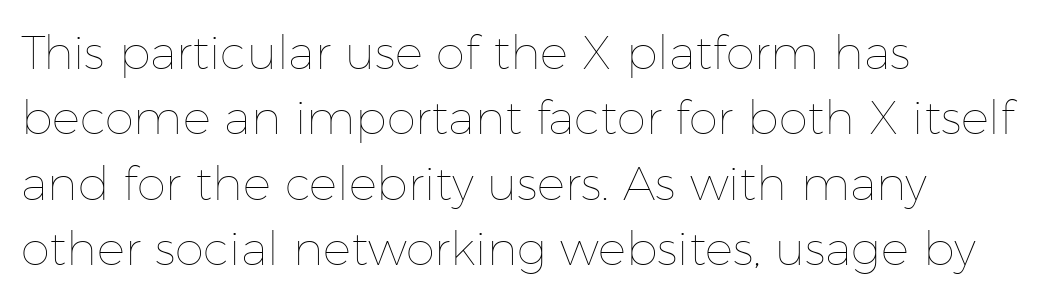
The image shows 47 px thin type, upright; set left-aligned, normal line spacing (1.39x), normal letter spacing, not underlined; low stroke contrast and a medium x-height.
